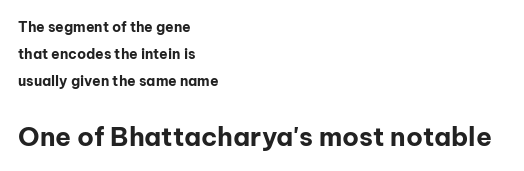
{"italic": "no", "bold": "yes", "underline": "no", "align": "left", "line_spacing": "loose", "line_spacing_ratio": 1.93, "letter_spacing": "normal", "letter_spacing_em": 0.0, "larger_block": "second", "size_ratio": 1.86, "glyph_px": 26}
